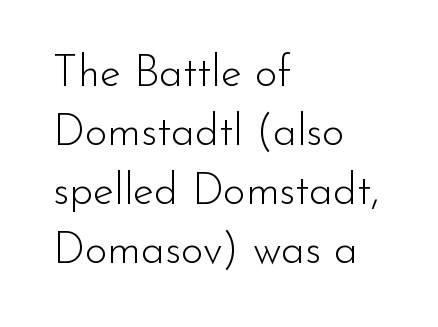
{"serif": "no", "italic": "no", "bold": "no", "weight": "light", "width": "normal", "stroke_contrast": "low", "x_height": "small", "monospaced": "no", "underline": "no", "align": "left", "line_spacing": "normal", "line_spacing_ratio": 1.37, "letter_spacing": "normal", "letter_spacing_em": 0.0, "glyph_px": 43}
